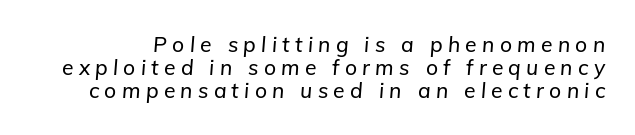
The image shows 21 px text type, italic (leaning right); set tight line spacing (1.1x), unusually wide letter spacing (+0.25 em), not underlined.
